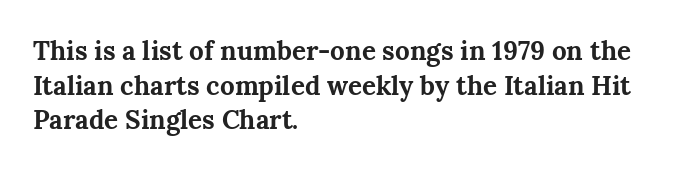
Do the letters lean? They stand straight. Standard letterfit; no display-style spreading of the glyphs. The strip under each line holds only bare page. The rendering anchors every line to the left-hand side. The glyphs have the mass of a bold cut. Quick note: interline space is typical.
